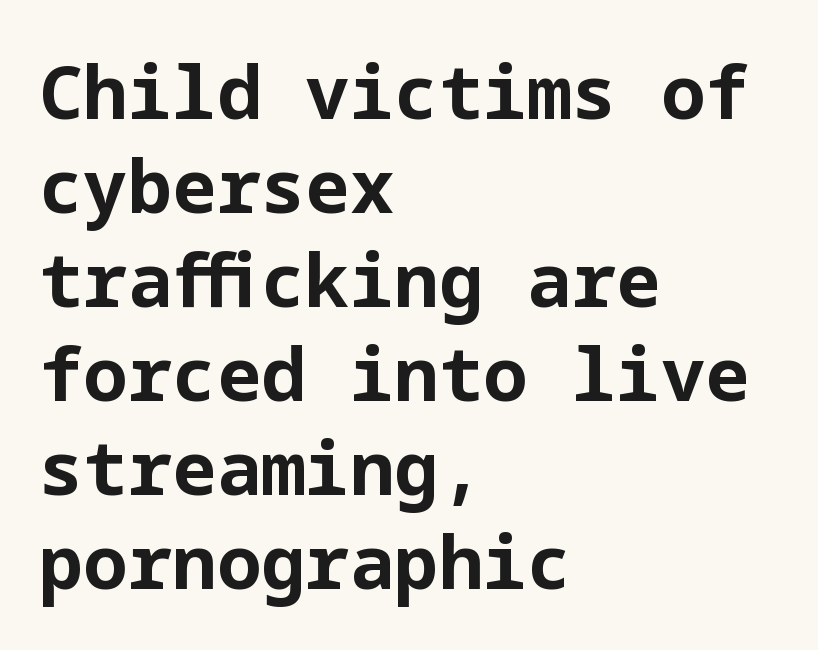
Q: Is the text bold? A: Yes.
Q: Is the text italic (slanted)? A: No, it is upright.
Q: Is the typeface a serif or a sans-serif typeface? A: Sans-serif.
Q: Is the text underlined? A: No.
Q: How is the paragraph aligned? A: Left-aligned.
Q: Is the spacing between letters normal or unusually wide? A: Normal.
Q: Is the spacing between lines tight, normal or loose? A: Normal.
Q: Width (condensed, normal, or wide)? A: Normal.
Q: Stroke contrast? A: Low.
Q: x-height? A: Medium.
